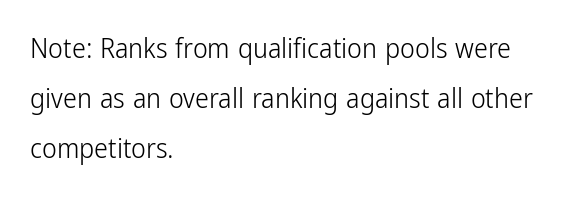
The image shows 28 px light, condensed sans-serif type, upright; set left-aligned, line spacing 1.79x, normal letter spacing, not underlined; low stroke contrast and a medium x-height.
